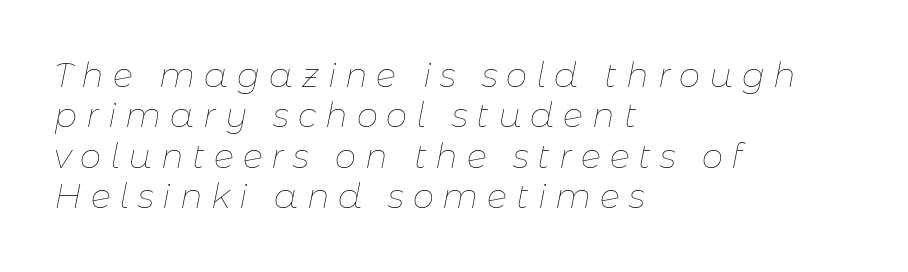
The image shows 34 px thin type, italic (leaning right); set left-aligned, line spacing 1.19x, unusually wide letter spacing (+0.26 em), not underlined; low stroke contrast and a medium x-height.
